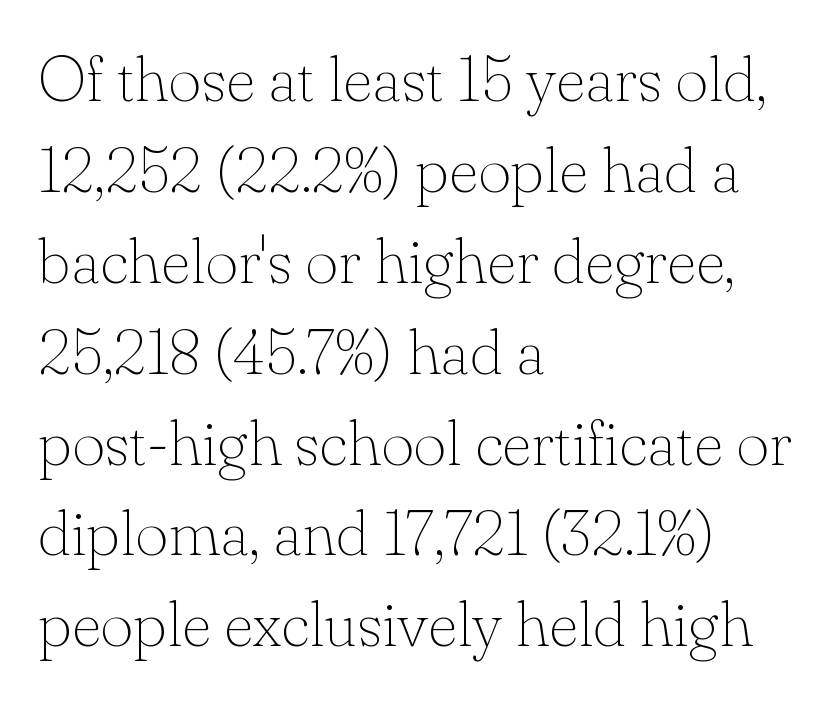
The image shows 64 px thin serif type, upright; set left-aligned, normal line spacing (1.42x), normal letter spacing, not underlined; low stroke contrast and a small x-height.
